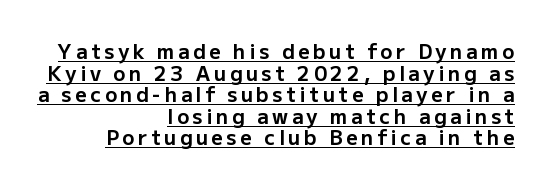
Q: Is the text bold? A: Yes.
Q: Is the text italic (slanted)? A: No, it is upright.
Q: Is the text underlined? A: Yes.
Q: How is the paragraph aligned? A: Right-aligned.
Q: Is the spacing between lines tight, normal or loose? A: Tight.
